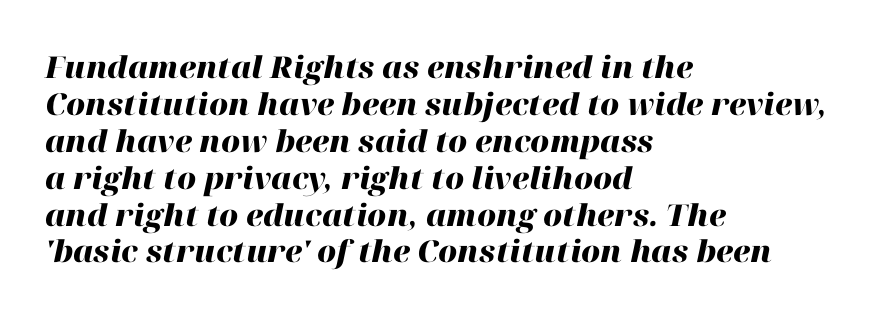
Q: Is the text bold? A: Yes.
Q: Is the text italic (slanted)? A: Yes, it leans right by about 12 degrees.
Q: Is the text underlined? A: No.
Q: How is the paragraph aligned? A: Left-aligned.
Q: Is the spacing between letters normal or unusually wide? A: Normal.
Q: Width (condensed, normal, or wide)? A: Normal.
Q: Stroke contrast? A: High.
Q: x-height? A: Medium.
Q: Monospaced? A: No.
